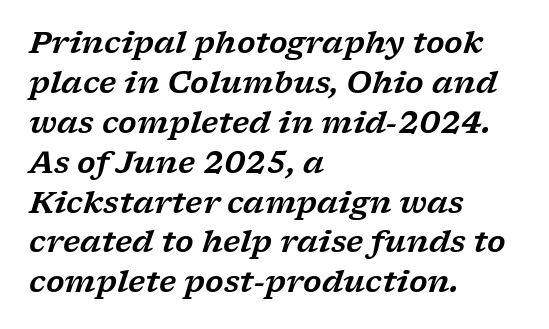
The image shows 30 px wide serif type, italic (leaning right); set left-aligned, normal line spacing (1.33x), normal letter spacing, not underlined; low stroke contrast and a medium x-height.
